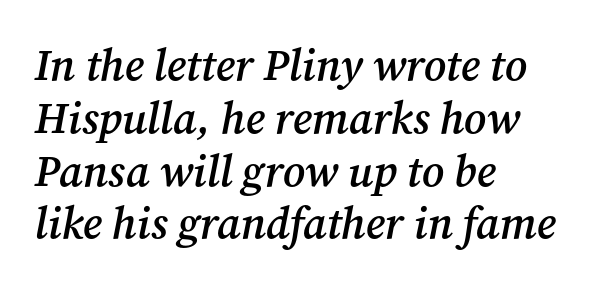
The image shows 44 px semibold serif type, italic (leaning right); set left-aligned, line spacing 1.2x, normal letter spacing, not underlined; medium stroke contrast and a medium x-height.
